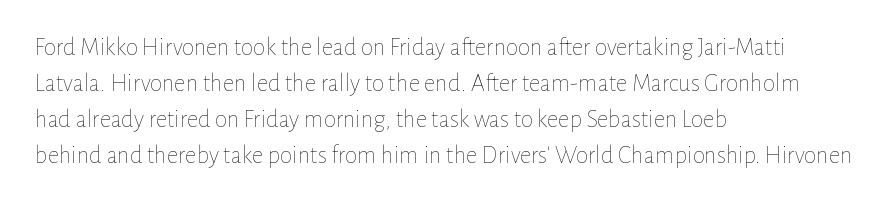
{"italic": "no", "bold": "no", "underline": "no", "align": "left", "line_spacing": "normal", "line_spacing_ratio": 1.44, "letter_spacing": "normal", "letter_spacing_em": 0.0, "glyph_px": 25}
